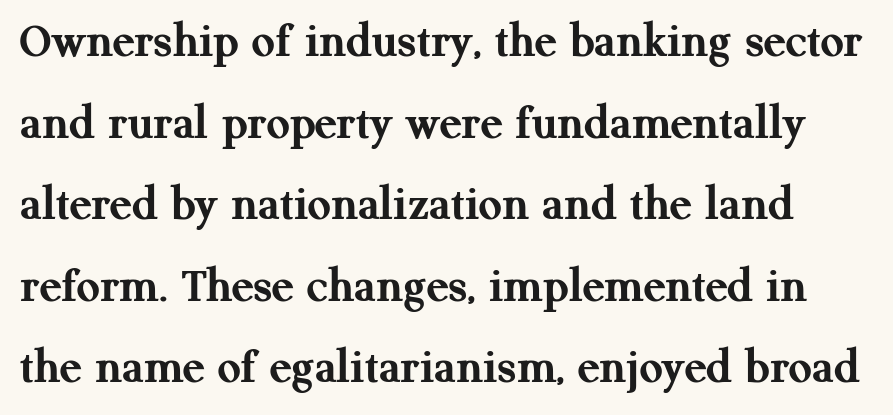
The image shows 51 px semibold serif type, upright; set normal line spacing (1.6x), normal letter spacing, not underlined; medium stroke contrast and a medium x-height.
